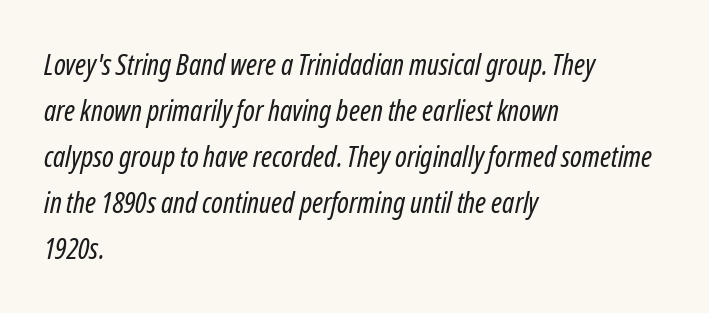
The image shows 29 px regular-weight, condensed type, italic (leaning right); set left-aligned, normal line spacing (1.59x), normal letter spacing, not underlined; low stroke contrast and a medium x-height.
